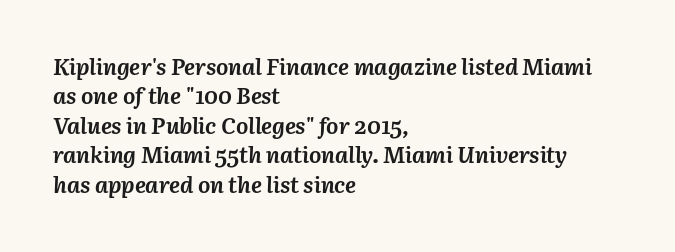
{"italic": "yes", "lean": "right", "slant_degrees": 3, "bold": "yes", "underline": "no", "align": "left", "line_spacing": "normal", "line_spacing_ratio": 1.28, "letter_spacing": "normal", "letter_spacing_em": 0.0, "glyph_px": 23}
